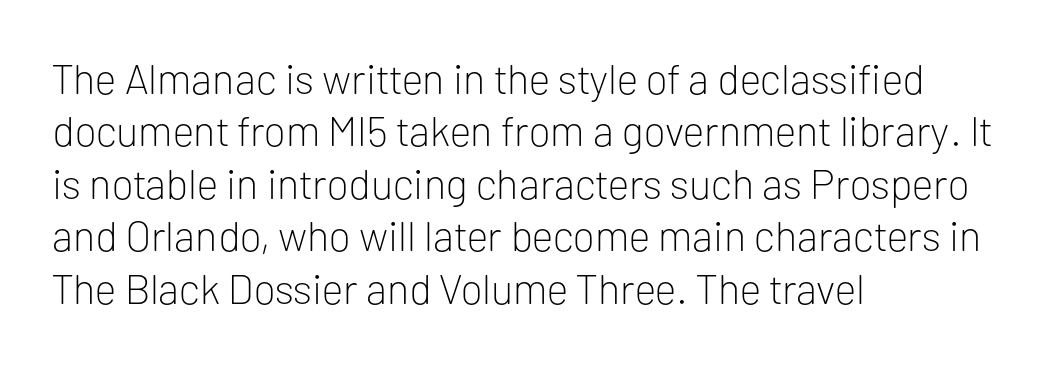
Look at the tracking — it's just the regular setting, nothing added. Each stroke keeps to a modest, everyday thickness or less. The baseline area is clear. A typesetter would call this proportional, since set widths differ per character. The vertical gap from one line to the next is medium. The rendering shows plain stroke endings on the letterforms — a sans-serif design.
